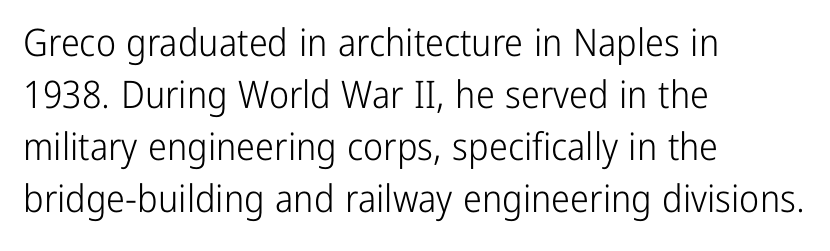
Q: Is the text bold? A: No.
Q: Is the text italic (slanted)? A: No, it is upright.
Q: Is the typeface a serif or a sans-serif typeface? A: Sans-serif.
Q: Is the text underlined? A: No.
Q: How is the paragraph aligned? A: Left-aligned.
Q: Is the spacing between letters normal or unusually wide? A: Normal.
Q: Is the spacing between lines tight, normal or loose? A: Normal.
Q: Width (condensed, normal, or wide)? A: Condensed.
Q: Stroke contrast? A: Low.
Q: x-height? A: Medium.
Q: Monospaced? A: No.
